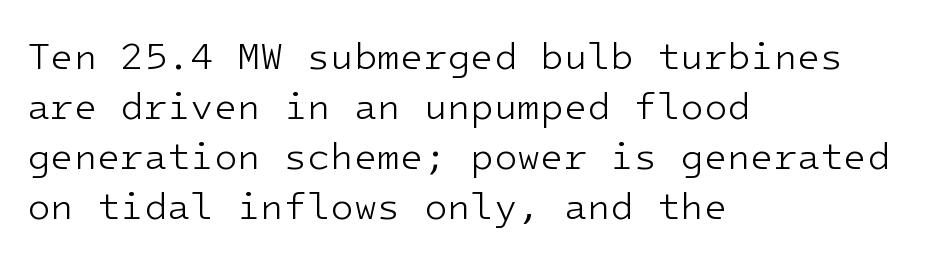
{"serif": "no", "italic": "no", "bold": "no", "weight": "light", "width": "normal", "stroke_contrast": "low", "x_height": "medium", "monospaced": "yes", "underline": "no", "align": "left", "line_spacing": "normal", "line_spacing_ratio": 1.32, "letter_spacing": "normal", "letter_spacing_em": 0.0, "glyph_px": 38}
